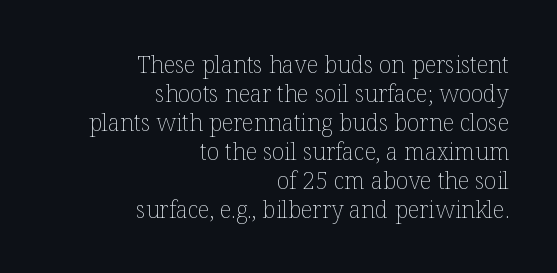
The image shows 23 px text type, upright; set right-aligned, normal line spacing (1.26x), normal letter spacing, not underlined.
